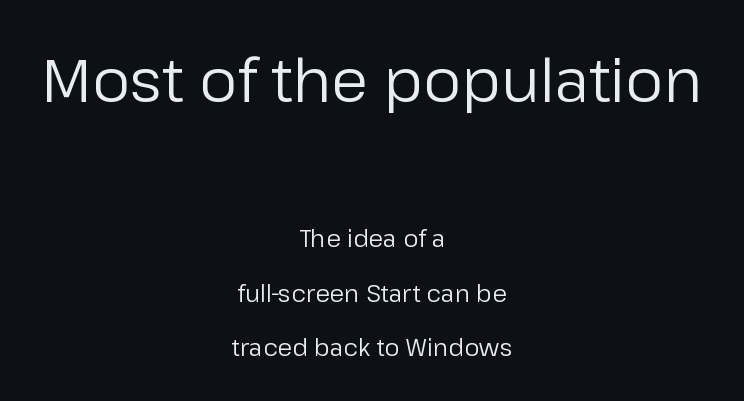
Q: Is the text bold? A: No.
Q: Is the text italic (slanted)? A: No, it is upright.
Q: Is the typeface a serif or a sans-serif typeface? A: Sans-serif.
Q: Is the text underlined? A: No.
Q: How is the paragraph aligned? A: Centered.
Q: Is the spacing between letters normal or unusually wide? A: Normal.
Q: Is the spacing between lines tight, normal or loose? A: Loose.
Q: Which block of text is set in a larger size, the first (top) or the second (bottom)? A: The first (top) one.
Q: Width (condensed, normal, or wide)? A: Normal.
Q: Stroke contrast? A: Low.
Q: x-height? A: Medium.
Q: Monospaced? A: No.
